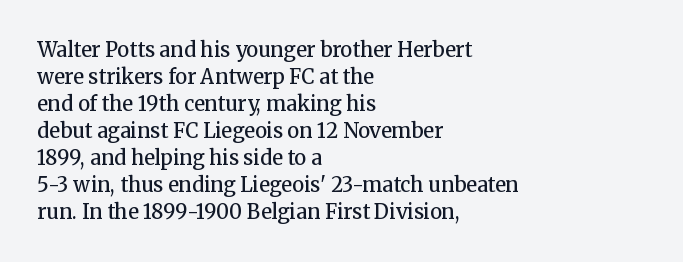
The image shows 20 px text type, upright; set left-aligned, normal line spacing (1.35x), normal letter spacing, not underlined.
